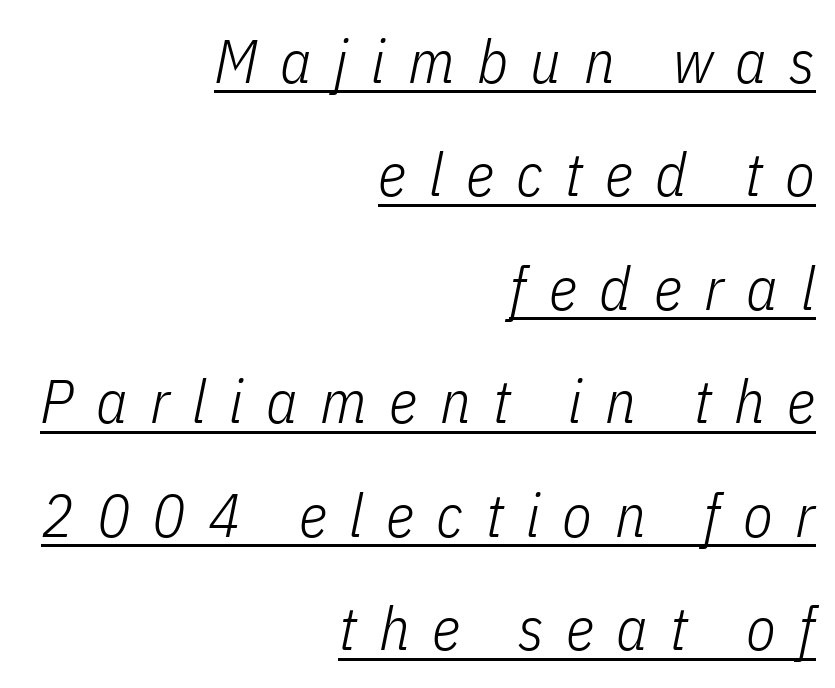
{"italic": "yes", "lean": "right", "slant_degrees": 11, "bold": "no", "weight": "light", "width": "condensed", "stroke_contrast": "low", "x_height": "medium", "monospaced": "no", "underline": "yes", "align": "right", "line_spacing_ratio": 1.86, "letter_spacing": "wide", "letter_spacing_em": 0.37, "glyph_px": 61}
